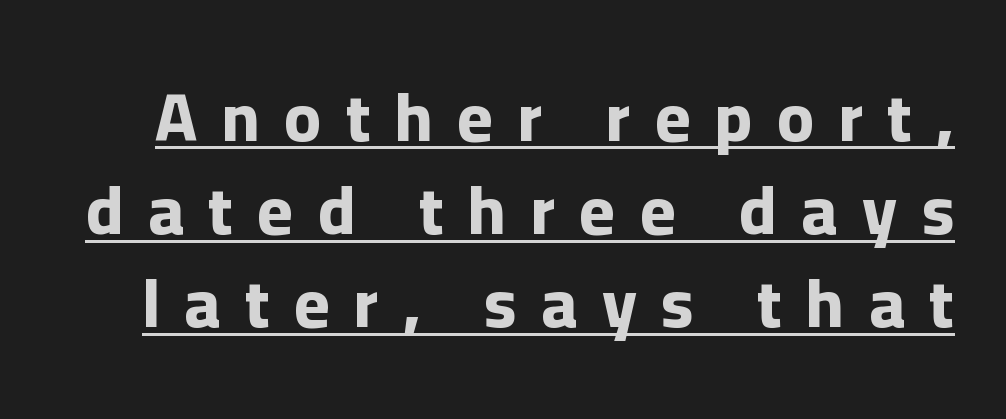
The rows are spaced the way most documents space them. Glyph-to-glyph distance is far greater than everyday printed text. Font category for this specimen: sans-serif. Heavy-handed strokes throughout: this text is bold.
